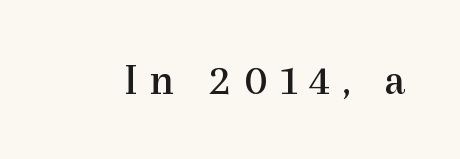
Quick note: underline off. Designer's note — italics off, roman on. A light-to-regular cut is what we see here. Are there feet on the stems? There are — it's a serif.
